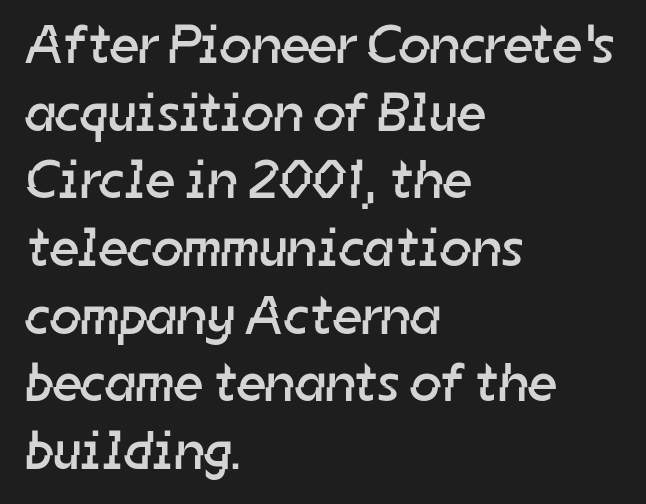
{"serif": "no", "bold": "no", "weight": "regular", "width": "normal", "stroke_contrast": "low", "x_height": "medium", "monospaced": "no", "underline": "no", "align": "left", "line_spacing_ratio": 1.23, "letter_spacing": "normal", "letter_spacing_em": 0.0, "glyph_px": 55}
